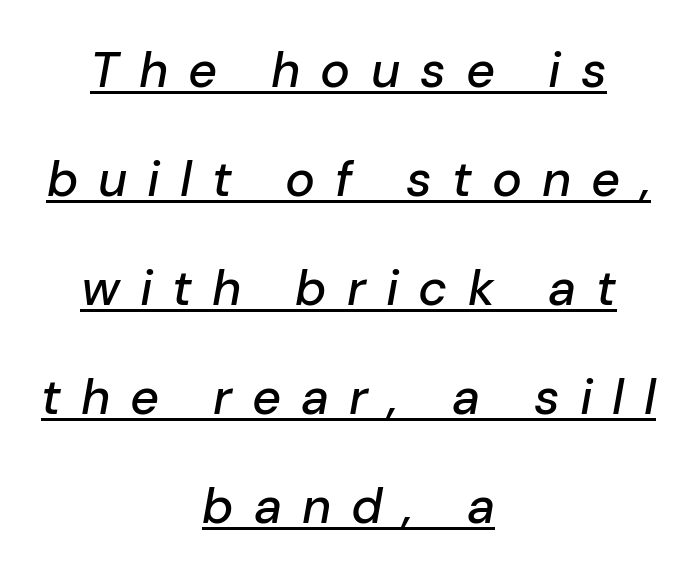
{"italic": "yes", "lean": "right", "slant_degrees": 10, "width": "normal", "stroke_contrast": "low", "x_height": "medium", "monospaced": "no", "underline": "yes", "align": "center", "line_spacing": "loose", "line_spacing_ratio": 2.18, "letter_spacing": "wide", "letter_spacing_em": 0.4, "glyph_px": 50}
